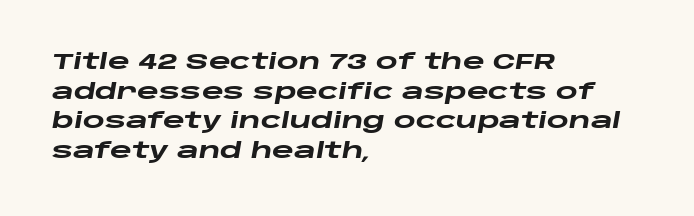
The typesetting leans heavy: a genuine bold. This is oblique type, the kind used for emphasis or titles. Inter-character spacing is left at the font's built-in metrics. Visually the block forms a straight wall on the left and a jagged coastline on the right. The foot of each line stays bare and open. Evenly set lines give the paragraph a standard silhouette.
